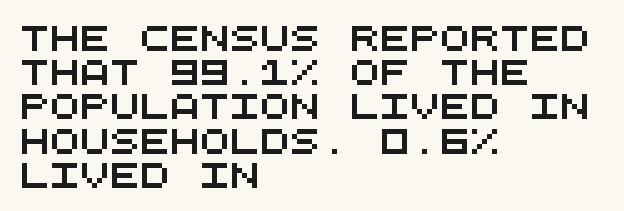
The image shows 25 px text type; set left-aligned, normal line spacing (1.37x), normal letter spacing, not underlined.
